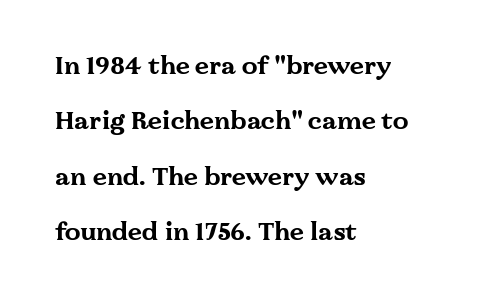
{"italic": "no", "bold": "yes", "underline": "no", "align": "left", "line_spacing": "loose", "line_spacing_ratio": 2.22, "letter_spacing": "normal", "letter_spacing_em": 0.0, "glyph_px": 25}
